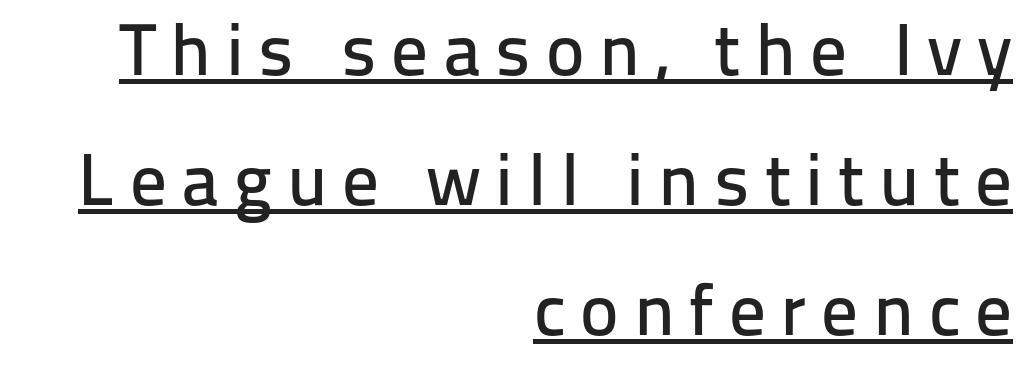
The image shows 73 px sans-serif type, upright; set right-aligned, line spacing 1.78x, unusually wide letter spacing (+0.2 em), underlined; low stroke contrast and a medium x-height.
